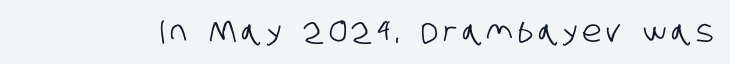
Here the designer chose a conventional face with non-uniform glyph widths. Serif or sans? Sans — the stroke terminals are bare. The space beneath each line is pristine and unruled.
